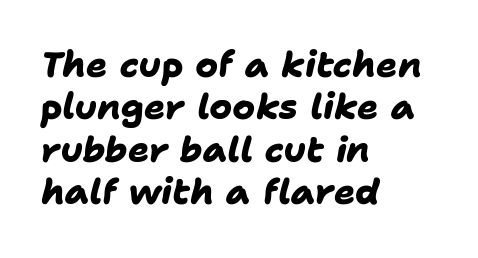
The image shows 35 px heavy sans-serif type; set left-aligned, line spacing 1.21x, normal letter spacing, not underlined; low stroke contrast and a medium x-height.
